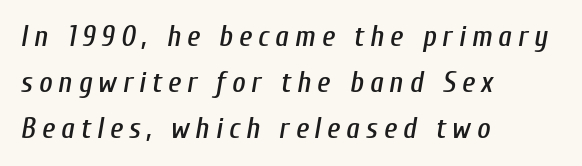
{"italic": "yes", "lean": "right", "slant_degrees": 10, "width": "condensed", "stroke_contrast": "low", "x_height": "medium", "monospaced": "no", "underline": "no", "align": "left", "line_spacing": "normal", "line_spacing_ratio": 1.58, "letter_spacing": "wide", "letter_spacing_em": 0.21, "glyph_px": 29}
